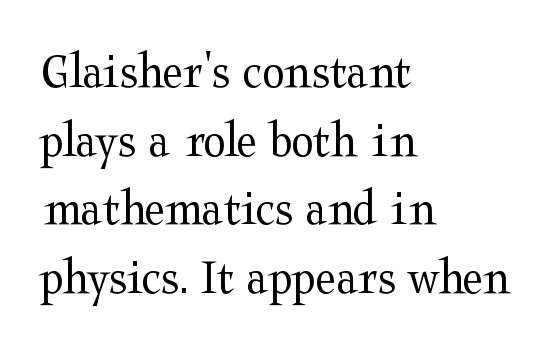
The image shows 52 px regular-weight, wide serif type, upright; set left-aligned, normal line spacing (1.32x), normal letter spacing, not underlined; medium stroke contrast and a medium x-height.
